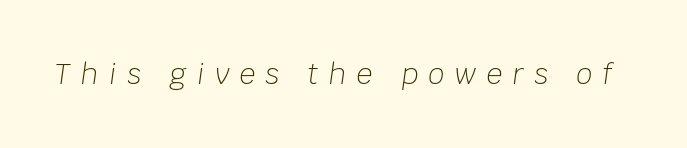
The image shows 28 px light type, italic (leaning right); set unusually wide letter spacing (+0.38 em), not underlined; low stroke contrast and a large x-height.
